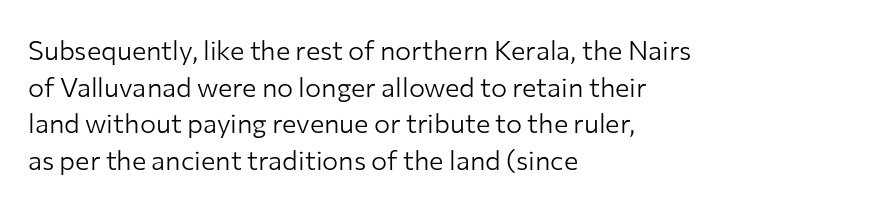
The image shows 27 px text type, upright; set left-aligned, normal line spacing (1.36x), normal letter spacing, not underlined.
